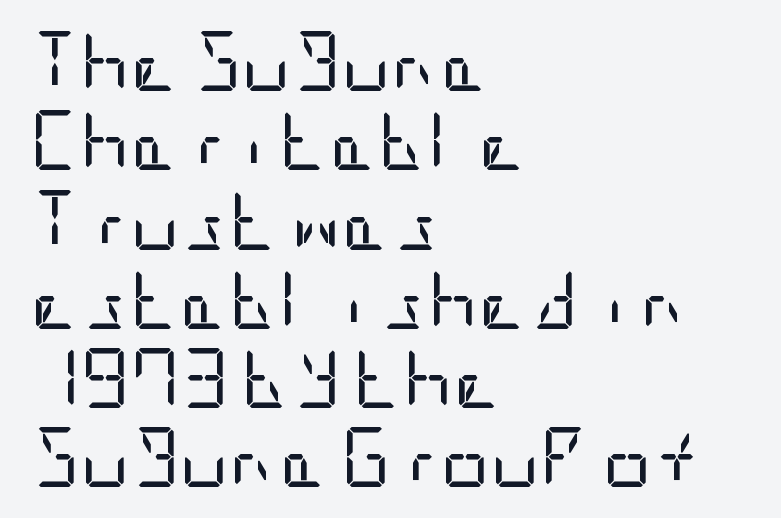
{"serif": "no", "italic": "no", "bold": "no", "weight": "regular", "width": "condensed", "stroke_contrast": "low", "x_height": "large", "underline": "no", "align": "left", "line_spacing": "normal", "line_spacing_ratio": 1.3, "letter_spacing": "normal", "letter_spacing_em": 0.0, "glyph_px": 61}
